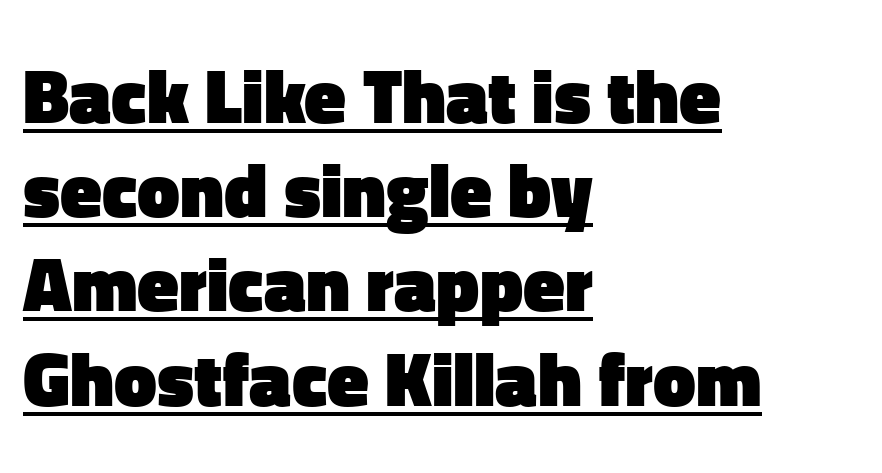
The image shows 76 px heavy sans-serif type, upright; set left-aligned, line spacing 1.24x, normal letter spacing, underlined; low stroke contrast and a medium x-height.
